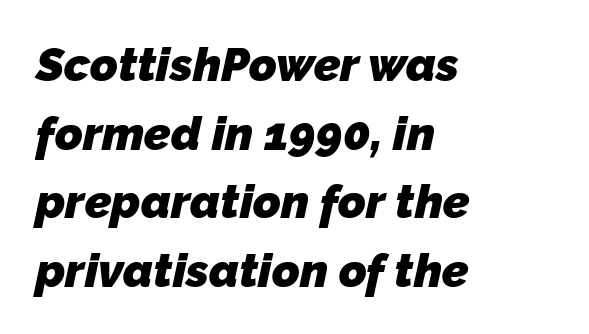
The image shows 47 px heavy sans-serif type; set left-aligned, normal line spacing (1.46x), normal letter spacing, not underlined; low stroke contrast and a medium x-height.
